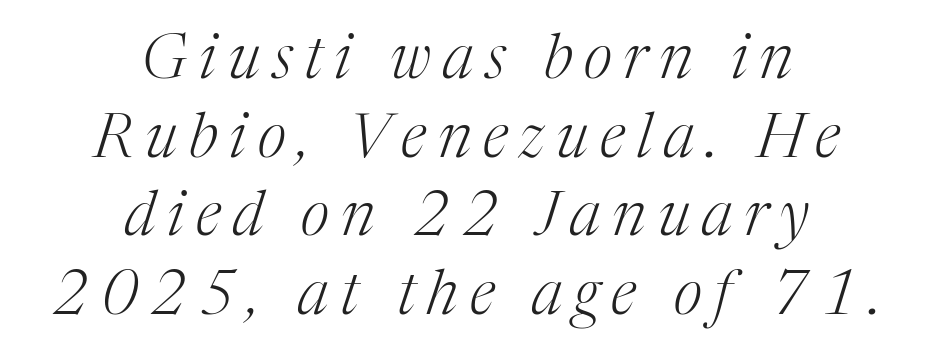
Q: Is the text bold? A: No.
Q: Is the text italic (slanted)? A: Yes, it leans right by about 17 degrees.
Q: Is the typeface a serif or a sans-serif typeface? A: Serif.
Q: Is the text underlined? A: No.
Q: How is the paragraph aligned? A: Centered.
Q: Is the spacing between lines tight, normal or loose? A: Normal.
Q: Width (condensed, normal, or wide)? A: Normal.
Q: Stroke contrast? A: Medium.
Q: x-height? A: Medium.
Q: Monospaced? A: No.
